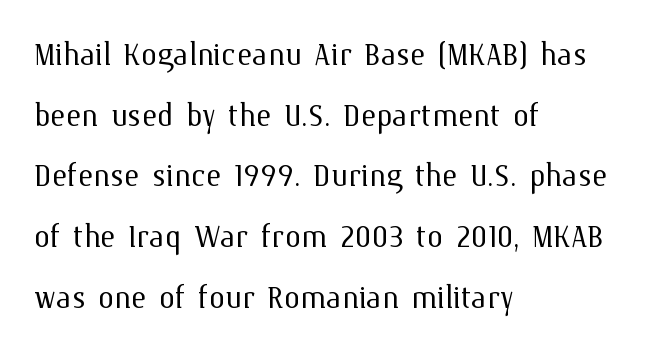
Reading down the block, your eye returns to a fixed left position each line. Here the designer chose a conventional face with non-uniform glyph widths. Ascenders rise straight up at ninety degrees. Words float on clear page, feet unadorned. In terms of letterspacing, this is plain default setting. No chunkiness to these letters — they're not bold.
